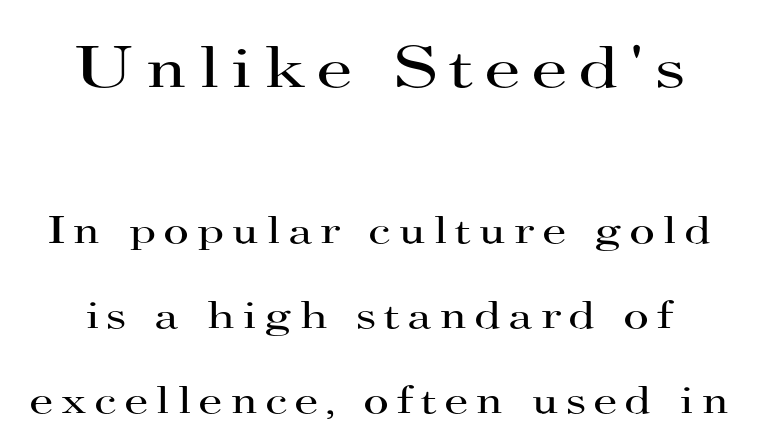
Stroke thickness stays within the range of a standard reading face or lighter. The vertical gap from one line to the next is large. Type style note: has serifs. If you drew a line through each stem, it would be perfectly vertical. Quick note: underline off.
